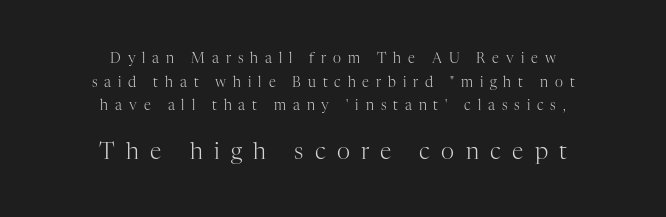
The image shows 23 px text type, upright; set centered, normal line spacing (1.68x), unusually wide letter spacing (+0.49 em), not underlined; the second (bottom) block is 1.64x larger.
